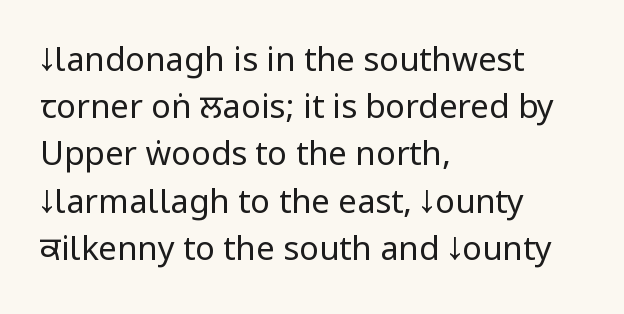
{"serif": "no", "italic": "no", "bold": "no", "weight": "regular", "width": "condensed", "stroke_contrast": "low", "x_height": "large", "monospaced": "no", "underline": "no", "align": "left", "line_spacing": "normal", "line_spacing_ratio": 1.43, "letter_spacing": "normal", "letter_spacing_em": 0.0, "glyph_px": 33}
